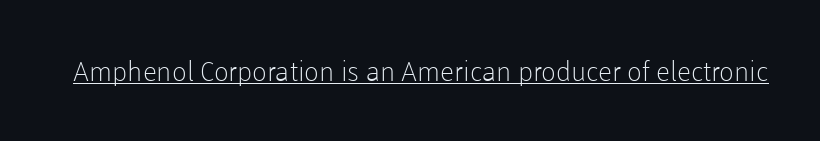
Vertical stems look standard width or narrower in stroke. This sample carries an underscore along the baseline area. Notice how the stems are strictly vertical — no italics here. Spacing between characters is what you'd get straight out of the box.
